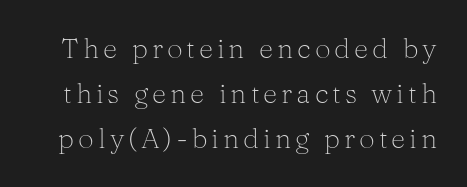
{"serif": "yes", "italic": "no", "bold": "no", "weight": "light", "width": "normal", "stroke_contrast": "medium", "x_height": "medium", "monospaced": "no", "underline": "no", "line_spacing": "normal", "line_spacing_ratio": 1.61, "glyph_px": 28}
